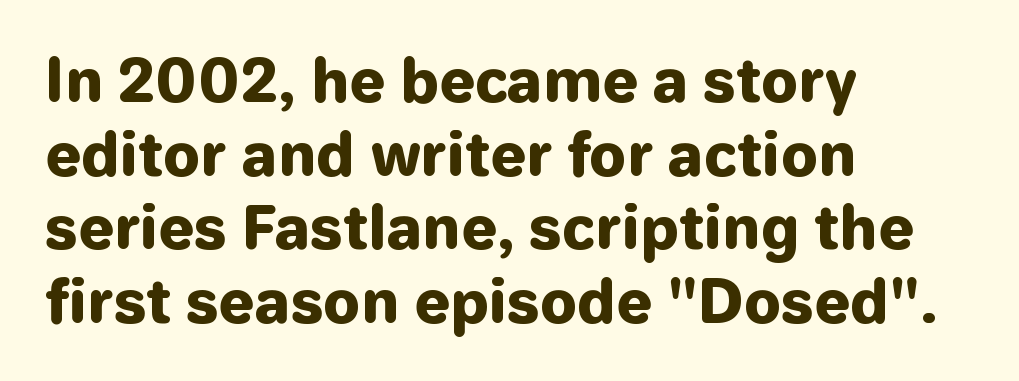
Q: Is the text bold? A: Yes.
Q: Is the text italic (slanted)? A: No, it is upright.
Q: Is the typeface a serif or a sans-serif typeface? A: Sans-serif.
Q: Is the text underlined? A: No.
Q: How is the paragraph aligned? A: Left-aligned.
Q: Is the spacing between letters normal or unusually wide? A: Normal.
Q: Is the spacing between lines tight, normal or loose? A: Normal.
Q: Width (condensed, normal, or wide)? A: Normal.
Q: Stroke contrast? A: Low.
Q: x-height? A: Medium.
Q: Monospaced? A: No.
